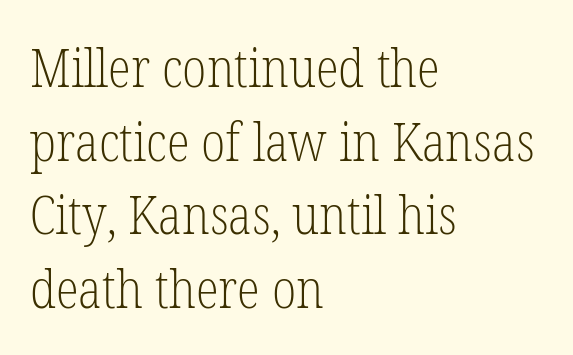
The image shows 53 px light, condensed serif type, upright; set left-aligned, normal line spacing (1.39x), normal letter spacing, not underlined; low stroke contrast and a medium x-height.
